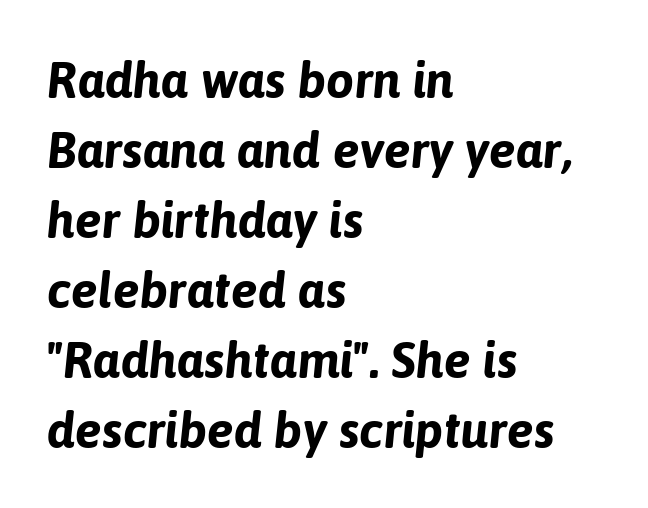
Q: Is the text bold? A: Yes.
Q: Is the text italic (slanted)? A: Yes, it leans right by about 6 degrees.
Q: Is the text underlined? A: No.
Q: How is the paragraph aligned? A: Left-aligned.
Q: Is the spacing between letters normal or unusually wide? A: Normal.
Q: Is the spacing between lines tight, normal or loose? A: Normal.
Q: Width (condensed, normal, or wide)? A: Normal.
Q: Stroke contrast? A: Low.
Q: x-height? A: Medium.
Q: Monospaced? A: No.
